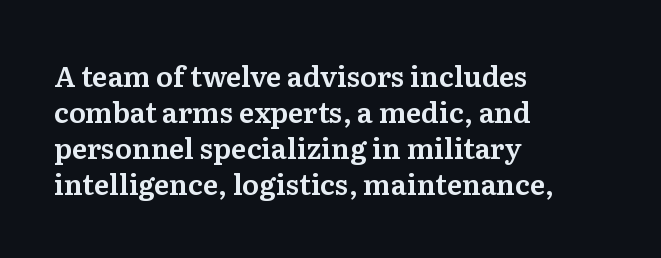
The image shows 28 px serif type, upright; set left-aligned, normal line spacing (1.28x), normal letter spacing, not underlined; medium stroke contrast and a medium x-height.
